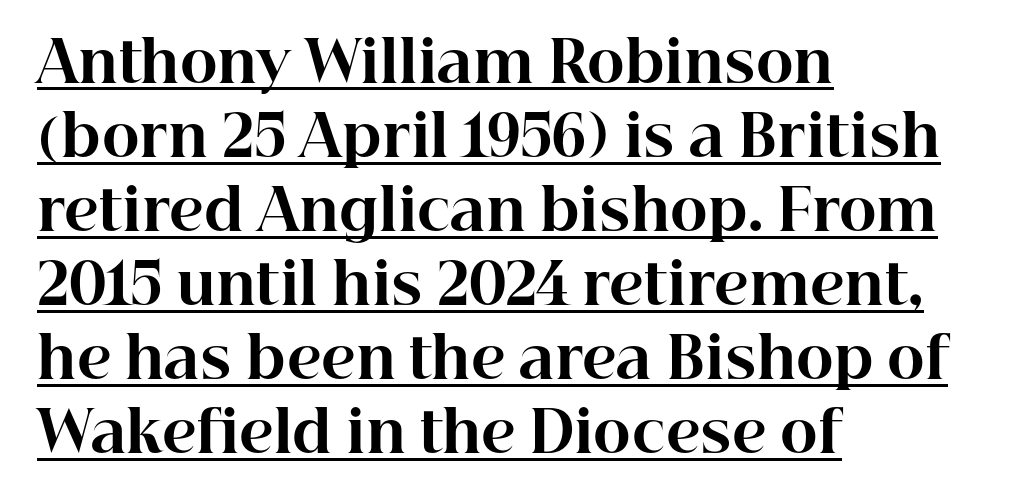
The text was rendered using a seriffed face with decorative stroke endings. A continuous stroke trails under the words, as in a hyperlink. Which margin do the lines hug? The left one — the right edge is uneven. Caption: standard tracking, unaltered.
